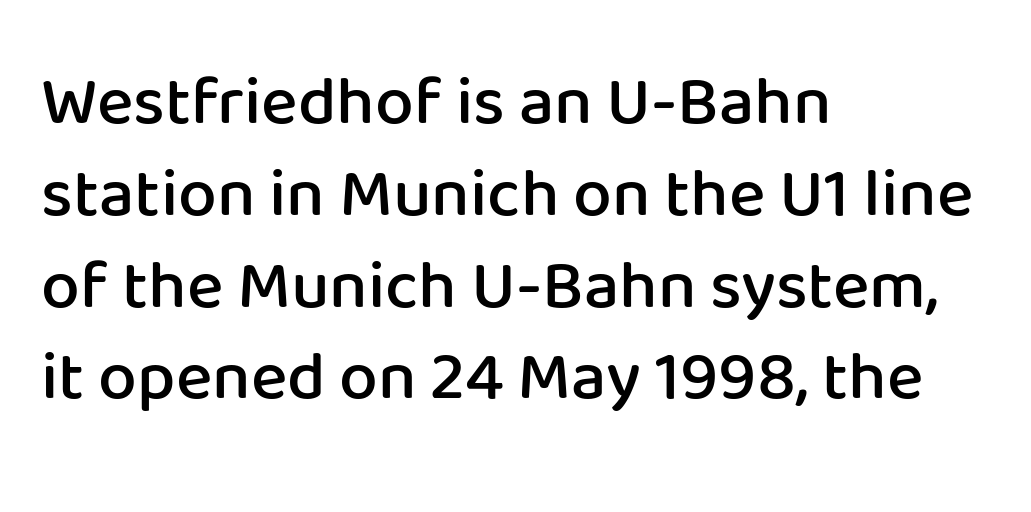
Q: Is the text bold? A: Semi-bold.
Q: Is the text italic (slanted)? A: No, it is upright.
Q: Is the typeface a serif or a sans-serif typeface? A: Sans-serif.
Q: Is the text underlined? A: No.
Q: How is the paragraph aligned? A: Left-aligned.
Q: Is the spacing between letters normal or unusually wide? A: Normal.
Q: Is the spacing between lines tight, normal or loose? A: Normal.
Q: Width (condensed, normal, or wide)? A: Normal.
Q: Stroke contrast? A: Low.
Q: x-height? A: Medium.
Q: Monospaced? A: No.
